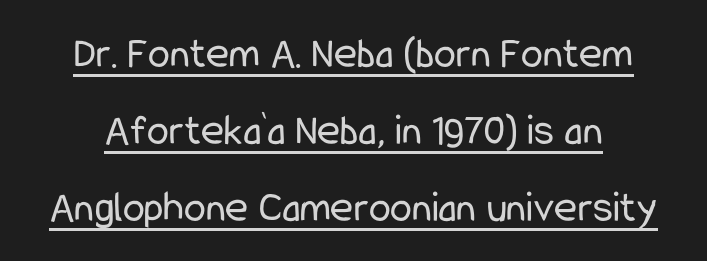
{"serif": "no", "italic": "no", "bold": "no", "weight": "regular", "width": "condensed", "stroke_contrast": "low", "x_height": "medium", "monospaced": "no", "underline": "yes", "line_spacing_ratio": 1.75, "letter_spacing": "normal", "letter_spacing_em": 0.0, "glyph_px": 44}
